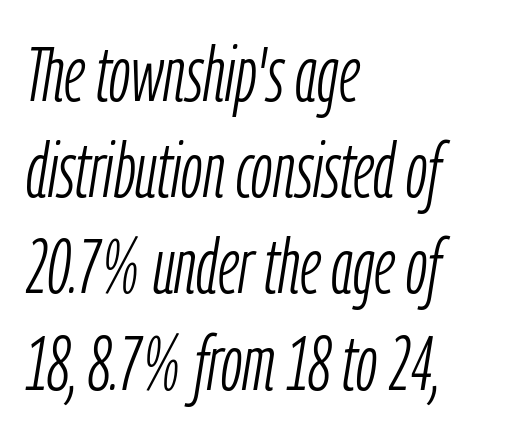
There is no visible air inserted between adjacent glyphs. The foot of each line stays bare and open. Caption: face not bold, strokes unweighted. The specimen reads as italic at a glance. The text block is weighted toward the left margin, trailing off unevenly rightward. Each letter keeps its own natural width here, so spacing adapts to shape.
